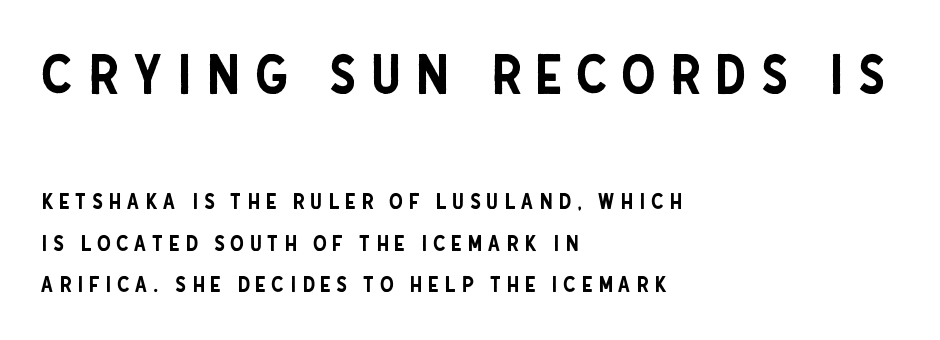
What kind of face is this? One without serifs — a sans. Do the characters align in a grid? No, the font is proportional. Look at the glyph heights: the upper group is clearly the bigger setting. Someone cranked the tracking dial way up on this one.
